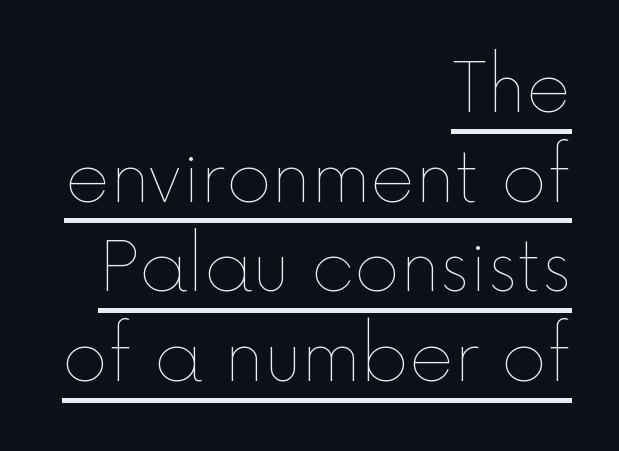
{"italic": "no", "bold": "no", "weight": "thin", "width": "normal", "x_height": "medium", "monospaced": "no", "underline": "yes", "align": "right", "line_spacing": "normal", "line_spacing_ratio": 1.3, "letter_spacing": "normal", "letter_spacing_em": 0.0, "glyph_px": 69}
